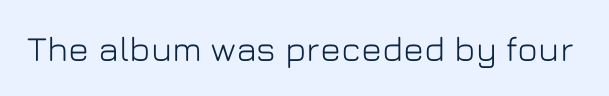
The image shows 35 px sans-serif type, upright; set normal letter spacing, not underlined; low stroke contrast and a medium x-height.
